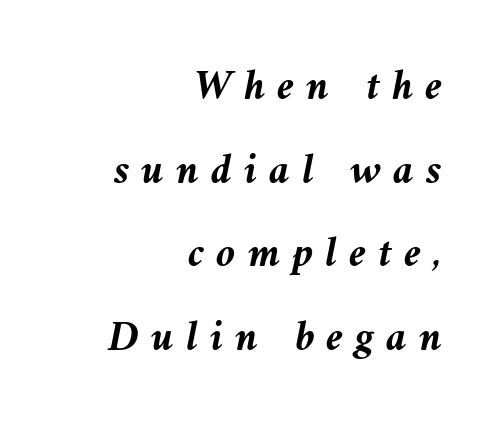
The lines in this sample share a right terminus and differ only in where they begin. Typographic density is high because the face is bold. Rule under the text: the space is simply empty. Each letter keeps its own natural width here, so spacing adapts to shape. In terms of posture, this sample is oblique.
